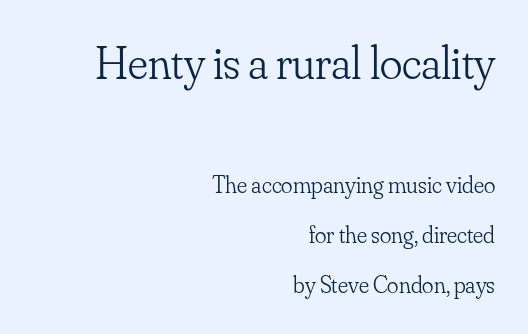
Yep, those are serifs on the letters. Vertical spacing — loose. Short and long lines alike share a common ending point at right. Tracking here is standard; glyphs follow each other at the usual distance. Beneath every word, the page is bare. A typesetter would call this proportional, since set widths differ per character.
